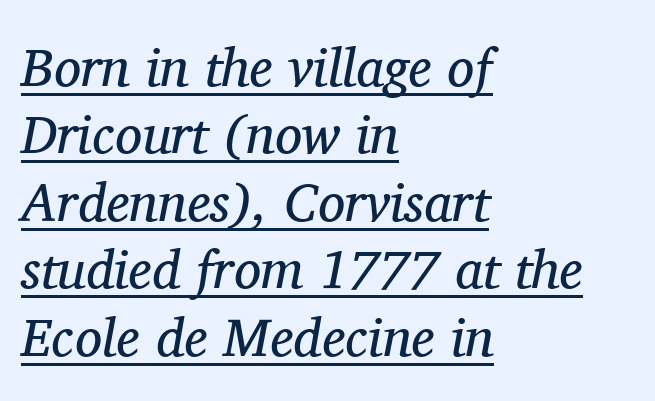
Compared with typical paragraphs, the rows here are spaced about the same. The face looks like a standard text weight, possibly lighter. Inter-character spacing is left at the font's built-in metrics. Observe the serifs anchoring each vertical stroke in this sample.
